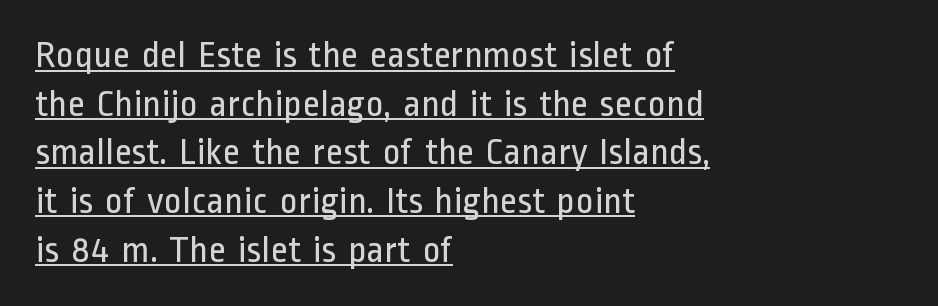
Proportional: the letters do not fall into vertical columns. Short and long lines alike share a common starting point at left. I'd call this a sans setting — the letters go barefoot. A roman cut, with each character standing at attention.
